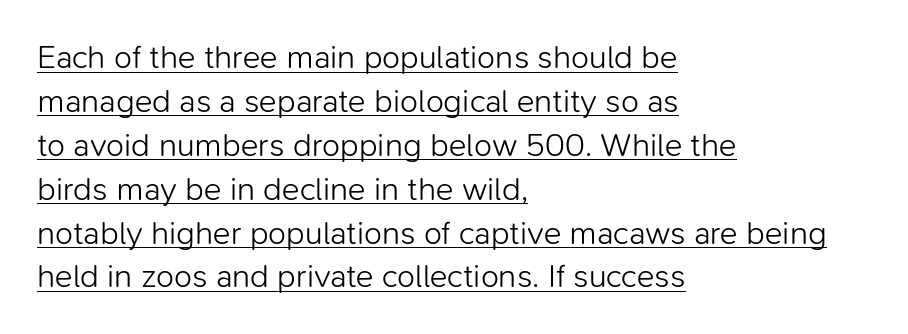
{"serif": "no", "italic": "no", "bold": "no", "weight": "light", "width": "normal", "stroke_contrast": "low", "x_height": "medium", "monospaced": "no", "underline": "yes", "align": "left", "line_spacing": "normal", "line_spacing_ratio": 1.33, "letter_spacing": "normal", "letter_spacing_em": 0.0, "glyph_px": 33}
